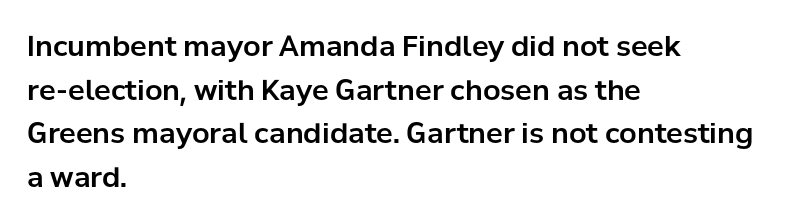
The image shows 28 px sans-serif type, upright; set left-aligned, normal line spacing (1.56x), normal letter spacing, not underlined; low stroke contrast and a medium x-height.
